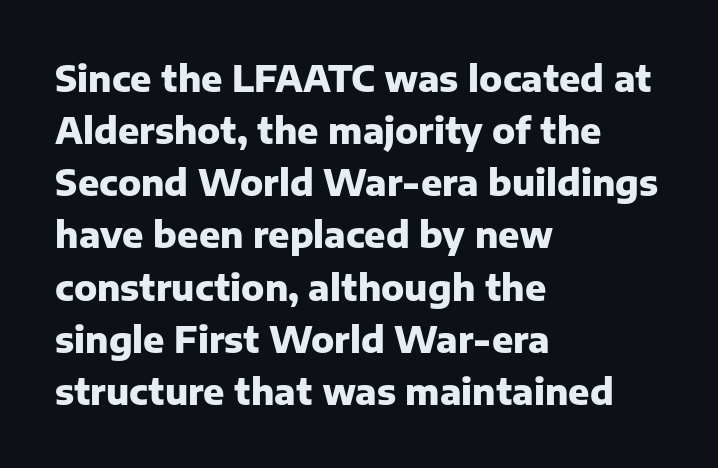
The image shows 35 px heavy sans-serif type, upright; set left-aligned, normal line spacing (1.49x), normal letter spacing, not underlined; low stroke contrast and a medium x-height.
